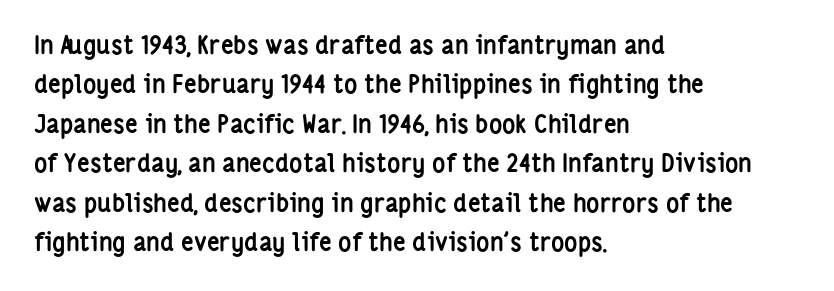
{"italic": "no", "bold": "yes", "underline": "no", "align": "left", "line_spacing": "normal", "line_spacing_ratio": 1.58, "letter_spacing": "normal", "letter_spacing_em": 0.0, "glyph_px": 25}
